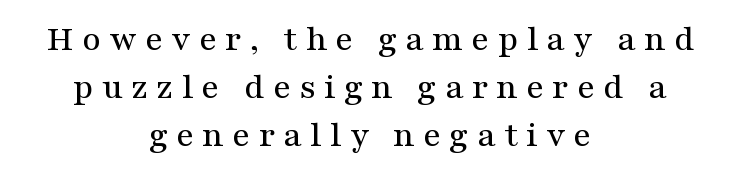
Q: Is the text italic (slanted)? A: No, it is upright.
Q: Is the typeface a serif or a sans-serif typeface? A: Serif.
Q: Is the text underlined? A: No.
Q: How is the paragraph aligned? A: Centered.
Q: Is the spacing between letters normal or unusually wide? A: Unusually wide.
Q: Is the spacing between lines tight, normal or loose? A: Normal.
Q: Width (condensed, normal, or wide)? A: Wide.
Q: Stroke contrast? A: Medium.
Q: x-height? A: Medium.
Q: Monospaced? A: No.
